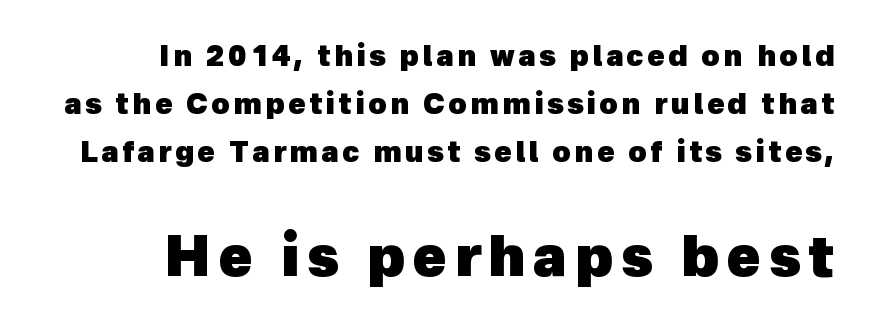
Q: Is the text bold? A: Yes.
Q: Is the typeface a serif or a sans-serif typeface? A: Sans-serif.
Q: Is the text underlined? A: No.
Q: Which block of text is set in a larger size, the first (top) or the second (bottom)? A: The second (bottom) one.
Q: Width (condensed, normal, or wide)? A: Normal.
Q: x-height? A: Medium.
Q: Monospaced? A: No.
